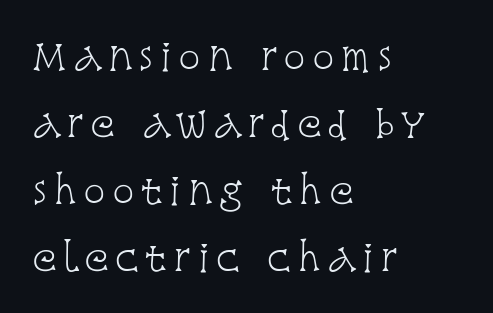
{"serif": "yes", "italic": "no", "bold": "no", "weight": "light", "width": "condensed", "stroke_contrast": "low", "x_height": "large", "monospaced": "no", "underline": "no", "align": "left", "line_spacing_ratio": 1.81, "glyph_px": 37}
